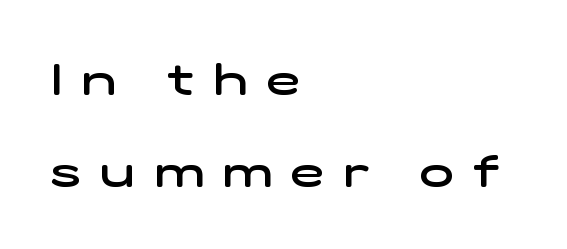
The image shows 45 px semibold, wide sans-serif type; set left-aligned, loose line spacing (2.04x), unusually wide letter spacing (+0.44 em), not underlined; low stroke contrast and a medium x-height.
